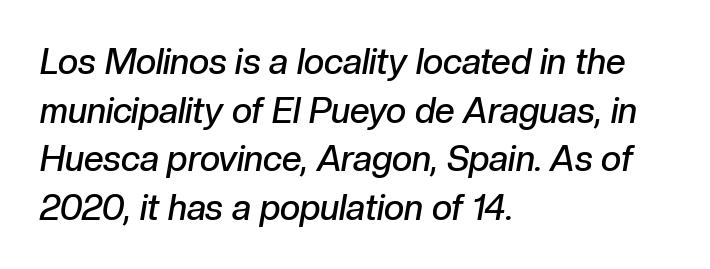
The image shows 35 px semibold type, italic (leaning right); set left-aligned, normal line spacing (1.39x), normal letter spacing, not underlined; low stroke contrast and a medium x-height.
